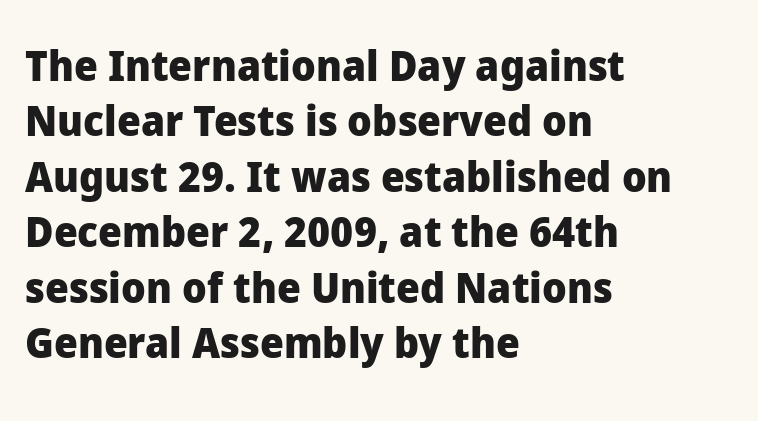
Ascenders rise straight up at ninety degrees. Glyph-to-glyph distance matches everyday printed text. How would I describe the line gaps? Plain and ordinary. Any mark beneath the type? The region is blank.
